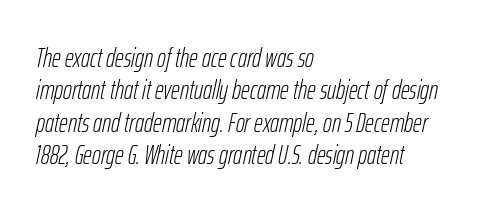
{"italic": "yes", "lean": "right", "slant_degrees": 12, "bold": "no", "underline": "no", "align": "left", "line_spacing_ratio": 1.2, "letter_spacing": "normal", "letter_spacing_em": 0.0, "glyph_px": 27}
